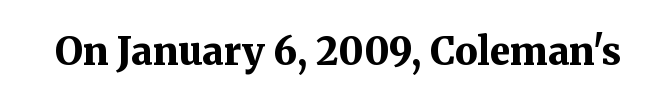
{"serif": "yes", "italic": "no", "bold": "yes", "weight": "bold", "width": "normal", "stroke_contrast": "medium", "x_height": "medium", "monospaced": "no", "underline": "no", "letter_spacing": "normal", "letter_spacing_em": 0.0, "glyph_px": 38}
